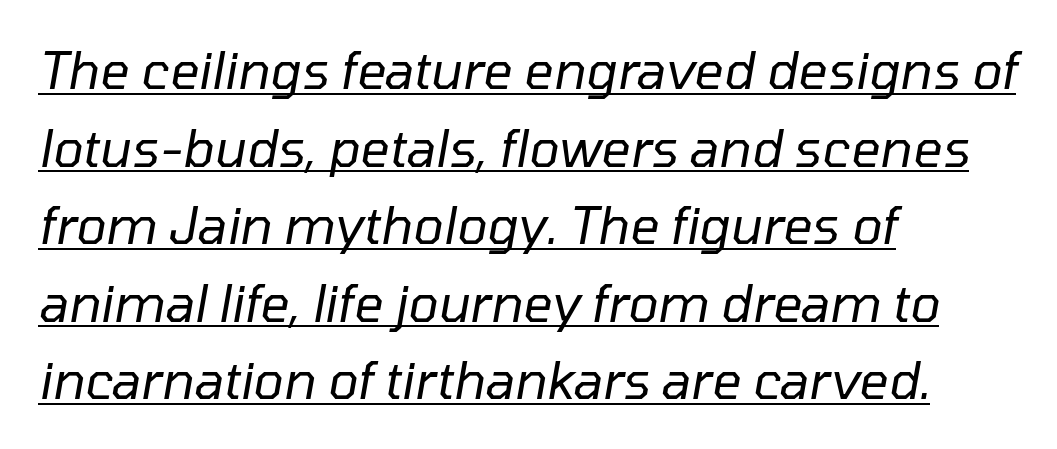
The image shows 51 px regular-weight type, italic (leaning right); set left-aligned, normal line spacing (1.52x), normal letter spacing, underlined; low stroke contrast and a medium x-height.
